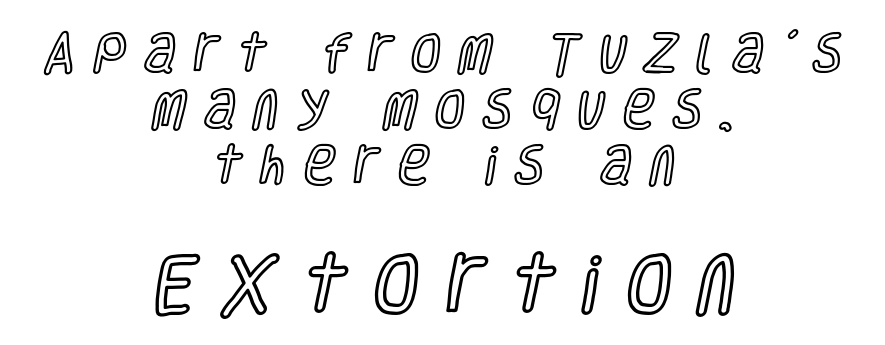
Q: Is the text italic (slanted)? A: Yes.
Q: Is the text underlined? A: No.
Q: How is the paragraph aligned? A: Centered.
Q: Is the spacing between letters normal or unusually wide? A: Unusually wide.
Q: Is the spacing between lines tight, normal or loose? A: Normal.
Q: Which block of text is set in a larger size, the first (top) or the second (bottom)? A: The second (bottom) one.
Q: Width (condensed, normal, or wide)? A: Condensed.
Q: x-height? A: Large.
Q: Monospaced? A: No.
